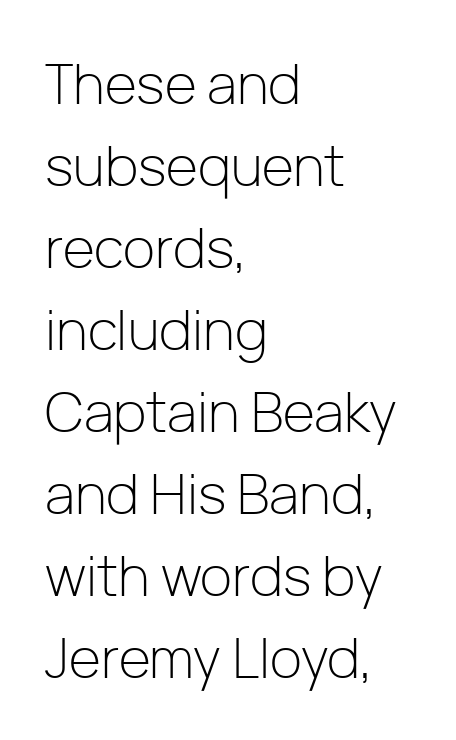
{"serif": "no", "italic": "no", "bold": "no", "weight": "light", "width": "normal", "stroke_contrast": "low", "x_height": "medium", "monospaced": "no", "underline": "no", "align": "left", "line_spacing": "normal", "line_spacing_ratio": 1.49, "letter_spacing": "normal", "letter_spacing_em": 0.0, "glyph_px": 55}
